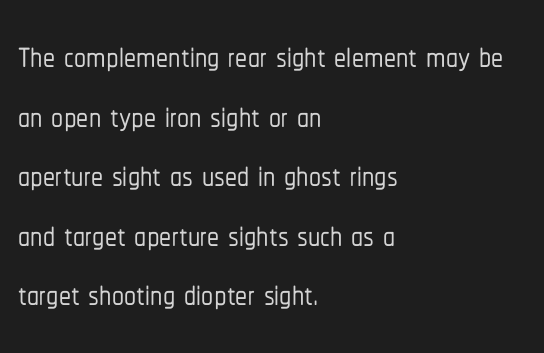
Q: Is the text italic (slanted)? A: No, it is upright.
Q: Is the typeface a serif or a sans-serif typeface? A: Sans-serif.
Q: Is the text underlined? A: No.
Q: How is the paragraph aligned? A: Left-aligned.
Q: Is the spacing between letters normal or unusually wide? A: Normal.
Q: Width (condensed, normal, or wide)? A: Condensed.
Q: Stroke contrast? A: Low.
Q: x-height? A: Medium.
Q: Monospaced? A: No.
